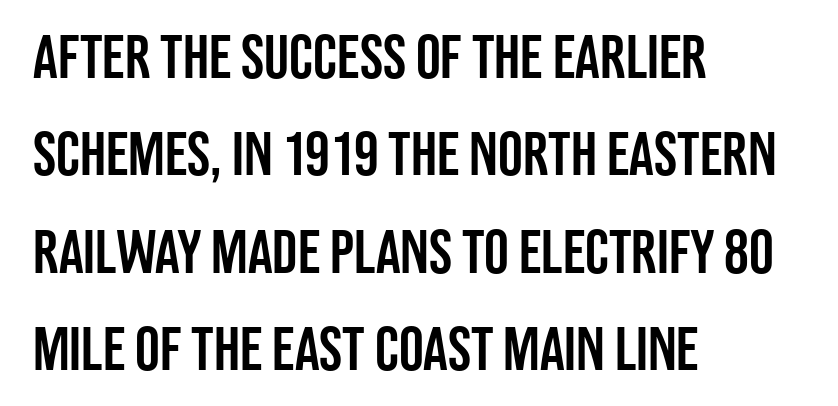
Q: Is the text italic (slanted)? A: No, it is upright.
Q: Is the typeface a serif or a sans-serif typeface? A: Sans-serif.
Q: Is the text underlined? A: No.
Q: How is the paragraph aligned? A: Left-aligned.
Q: Is the spacing between letters normal or unusually wide? A: Normal.
Q: Is the spacing between lines tight, normal or loose? A: Normal.
Q: Width (condensed, normal, or wide)? A: Condensed.
Q: Stroke contrast? A: Low.
Q: x-height? A: Large.
Q: Monospaced? A: No.
